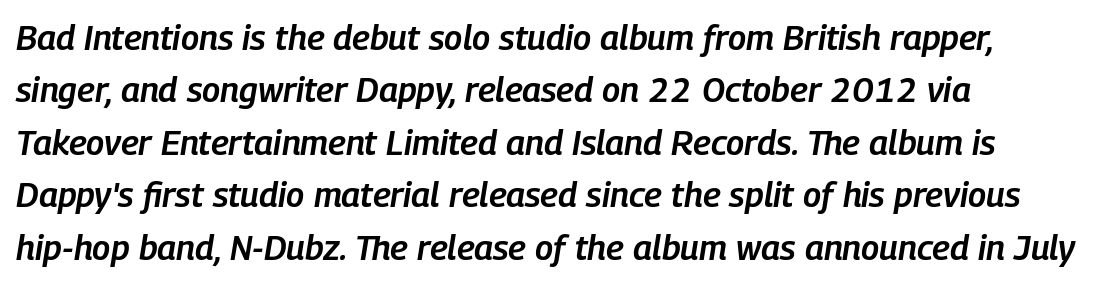
{"italic": "yes", "lean": "right", "slant_degrees": 9, "bold": "semi", "weight": "semibold", "width": "condensed", "stroke_contrast": "low", "x_height": "medium", "monospaced": "no", "underline": "no", "align": "left", "line_spacing": "normal", "line_spacing_ratio": 1.5, "letter_spacing": "normal", "letter_spacing_em": 0.0, "glyph_px": 35}
